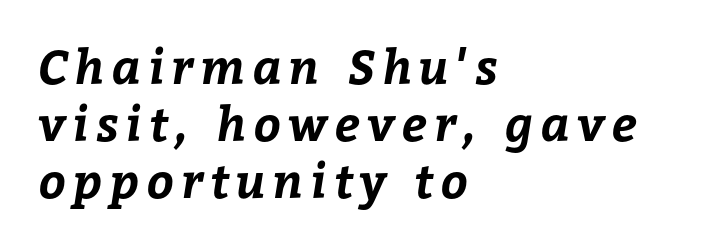
{"bold": "yes", "weight": "bold", "width": "normal", "stroke_contrast": "low", "x_height": "medium", "monospaced": "no", "underline": "no", "align": "left", "line_spacing_ratio": 1.21, "glyph_px": 47}
